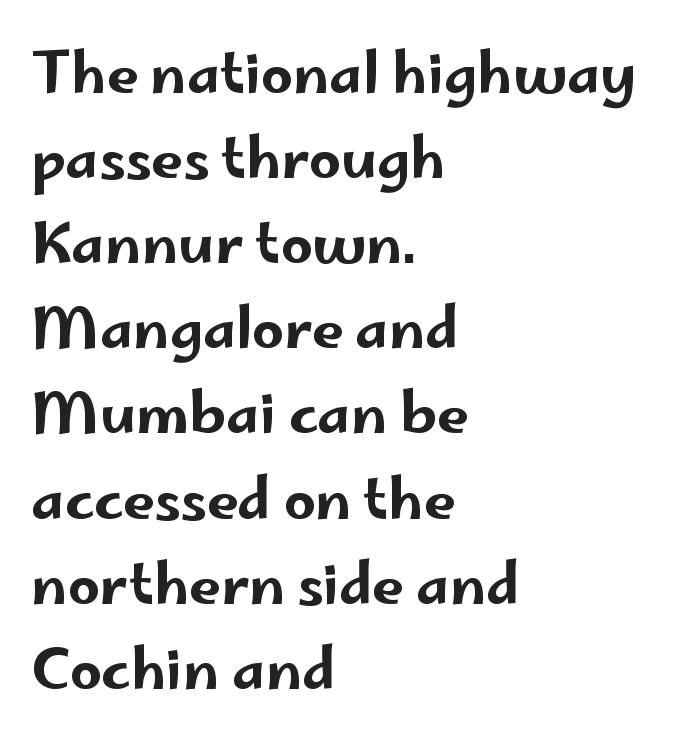
The rendering uses natural spacing where letterforms have individual widths. Look at the tracking — it's just the regular setting, nothing added. The passage shown stacks its lines at a standard gap. Style check: upright. Each letter's strokes conclude bluntly, with no projecting serifs.
